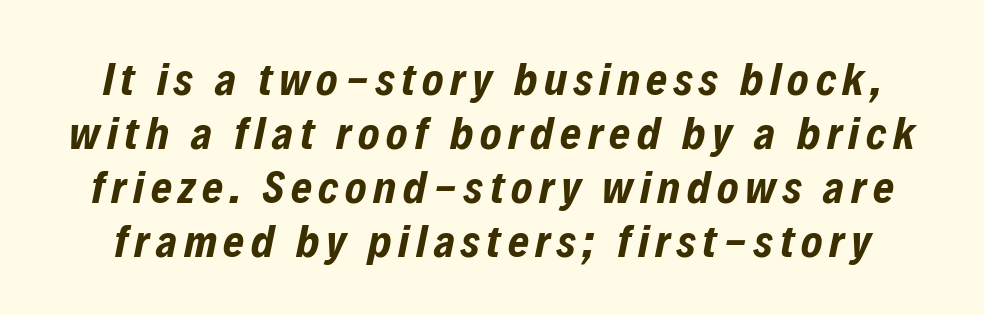
Heft: maximum for text — a bold. Character widths vary here, with narrow letters taking less room than wide ones. Underline: absent. Compared with ordinary roman type, these characters are visibly tilted.
